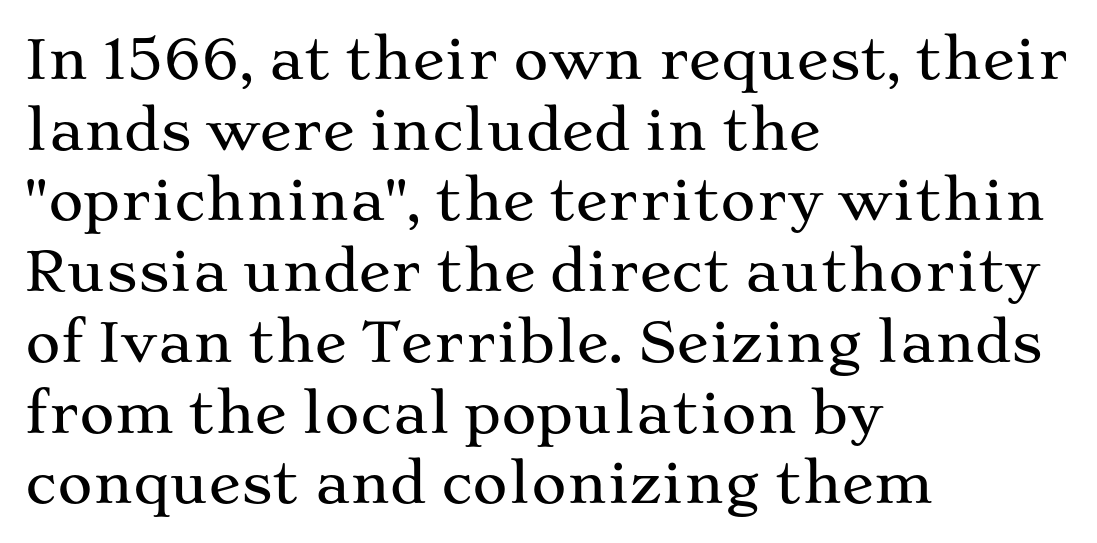
Visually the block forms a straight wall on the left and a jagged coastline on the right. Here the designer chose a conventional face with non-uniform glyph widths. Nope, not italic — everything's standing straight. These lines are composed in type with serifs. Compared with typical paragraphs, the rows here are spaced about the same. Any mark beneath the type? The region is blank.
